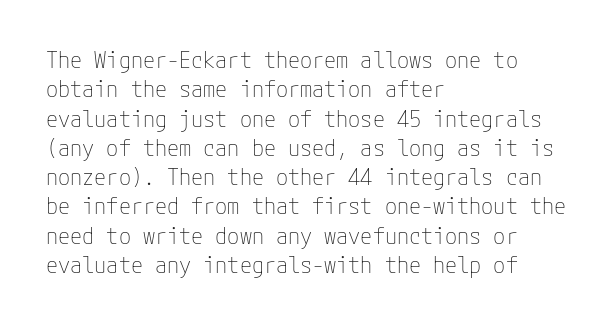
{"italic": "no", "bold": "no", "underline": "no", "align": "left", "line_spacing": "normal", "line_spacing_ratio": 1.33, "letter_spacing": "normal", "letter_spacing_em": 0.0, "glyph_px": 22}
